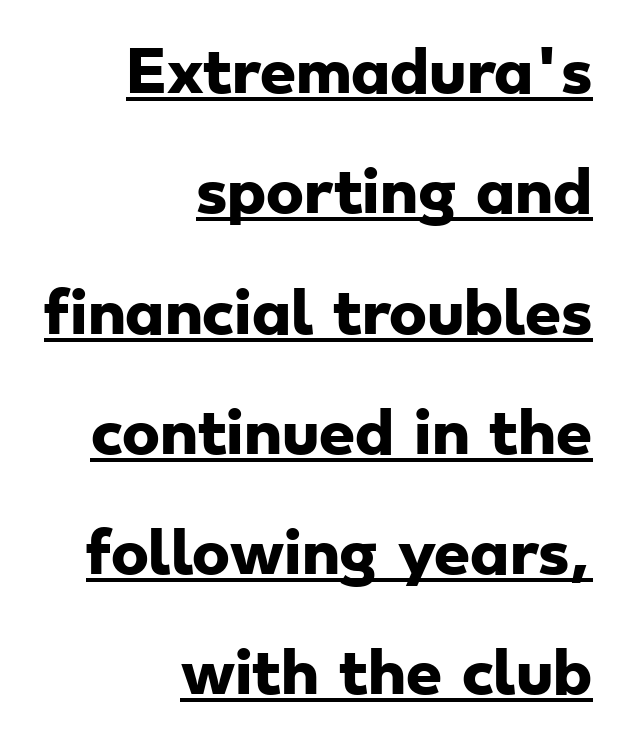
The image shows 57 px heavy, wide sans-serif type; set right-aligned, loose line spacing (2.11x), normal letter spacing, underlined; low stroke contrast and a small x-height.
